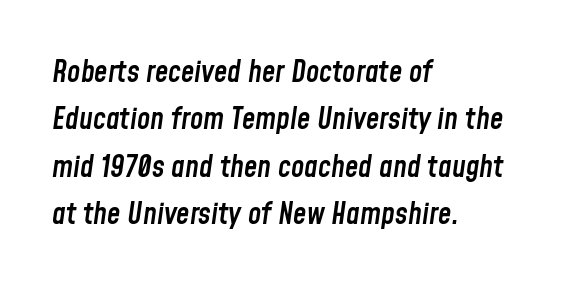
{"italic": "yes", "lean": "right", "slant_degrees": 8, "bold": "semi", "weight": "semibold", "width": "condensed", "stroke_contrast": "low", "x_height": "medium", "monospaced": "no", "underline": "no", "align": "left", "line_spacing": "normal", "line_spacing_ratio": 1.58, "letter_spacing": "normal", "letter_spacing_em": 0.0, "glyph_px": 30}
